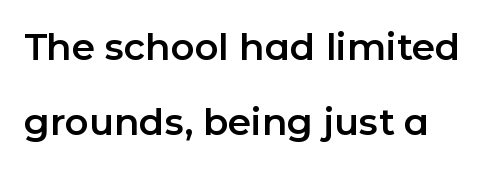
The image shows 37 px sans-serif type, upright; set loose line spacing (2.04x), normal letter spacing, not underlined; low stroke contrast and a medium x-height.
